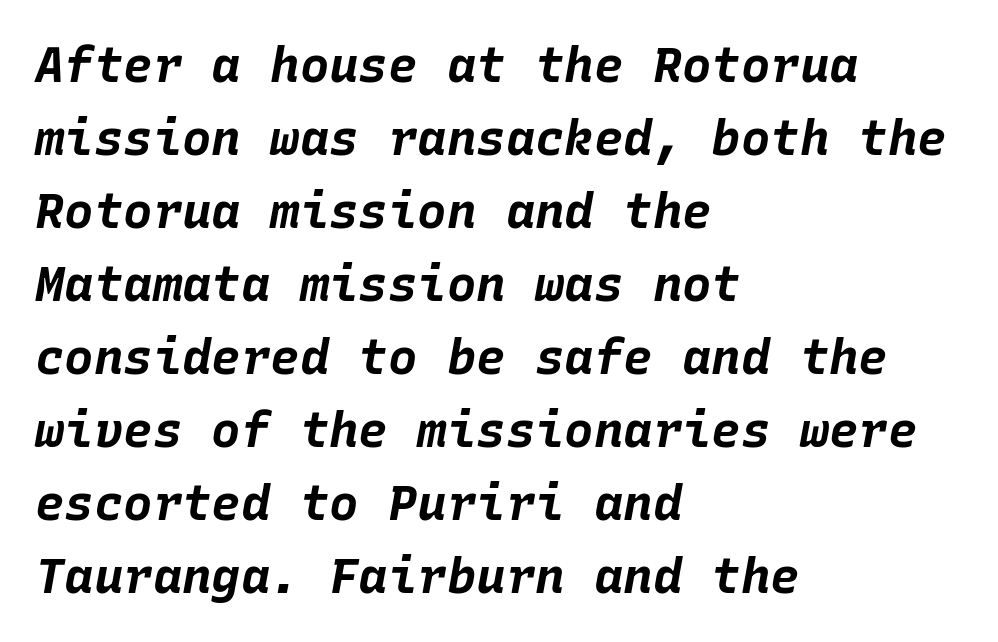
Q: Is the text bold? A: Yes.
Q: Is the text italic (slanted)? A: Yes, it leans right by about 10 degrees.
Q: Is the text underlined? A: No.
Q: How is the paragraph aligned? A: Left-aligned.
Q: Is the spacing between letters normal or unusually wide? A: Normal.
Q: Is the spacing between lines tight, normal or loose? A: Normal.
Q: Width (condensed, normal, or wide)? A: Normal.
Q: Stroke contrast? A: Low.
Q: x-height? A: Large.
Q: Monospaced? A: Yes.
